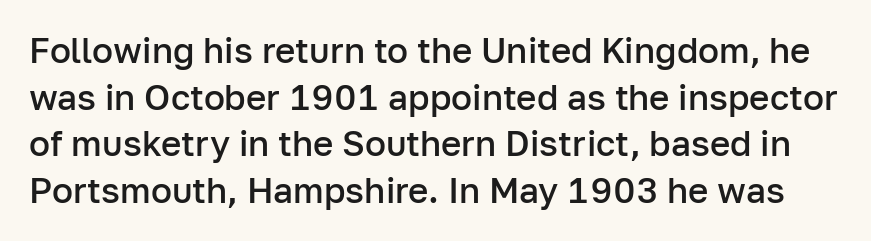
Is this a fixed-width face? No — the glyphs have proportional, varying widths. The space directly below the letters is spotless. What's the leading like? Ordinary, nothing unusual. If you drew a line through each stem, it would be perfectly vertical. The face used here is a sans, in the tradition of grotesques and geometrics.
